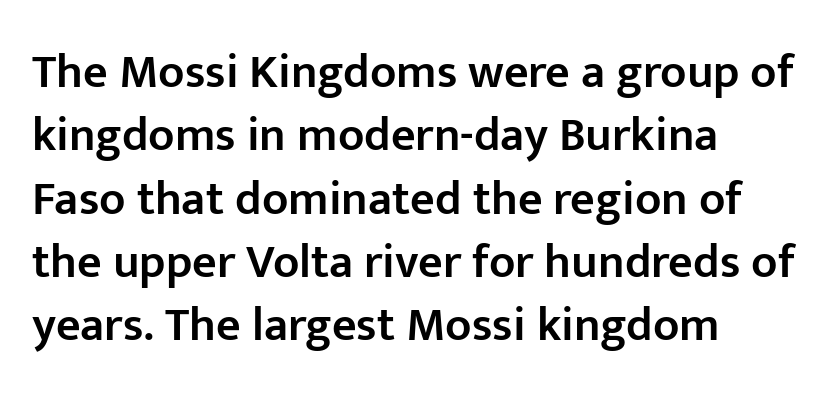
The letterforms sit shoulder to shoulder at normal distance. Are there feet on the stems? There aren't — it's a sans. Descender tails drop into unmarked territory. The rendering uses natural spacing where letterforms have individual widths. The passage shown is semibold, sitting just below true bold. The rendering anchors every line to the left-hand side.
